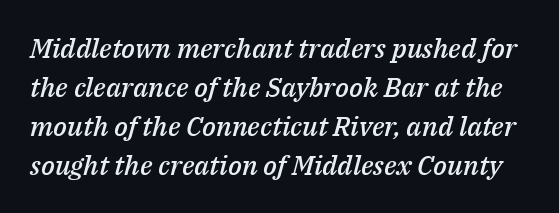
{"italic": "yes", "lean": "right", "slant_degrees": 14, "bold": "semi", "underline": "no", "line_spacing": "normal", "line_spacing_ratio": 1.44, "letter_spacing": "normal", "letter_spacing_em": 0.0, "glyph_px": 27}
